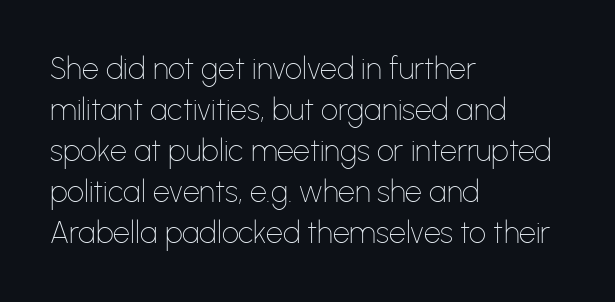
Line beginnings align vertically; line endings do not. This rendering employs a face without finishing strokes, i.e., a sans-serif. A clean baseline with only descenders dipping below it. Unlike italic type, these characters show no tilt at all. Heaviness? Minimal to ordinary, like unemphasized prose.
